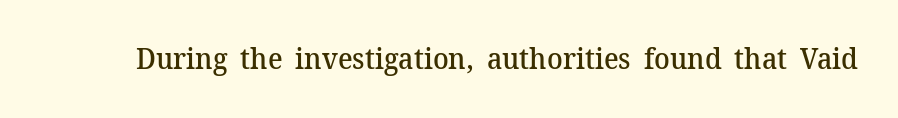
Unlike italic type, these characters show no tilt at all. Between one letter and the next there's only the usual sliver of space. The passage shown is typeset with a serif family. The letters advance in unequal steps, a hallmark of proportional type.
